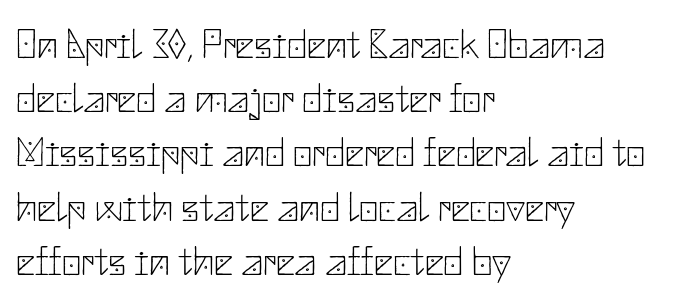
Q: Is the text bold? A: No.
Q: Is the text italic (slanted)? A: No, it is upright.
Q: Is the typeface a serif or a sans-serif typeface? A: Sans-serif.
Q: Is the text underlined? A: No.
Q: How is the paragraph aligned? A: Left-aligned.
Q: Is the spacing between letters normal or unusually wide? A: Normal.
Q: Is the spacing between lines tight, normal or loose? A: Normal.
Q: Width (condensed, normal, or wide)? A: Normal.
Q: Stroke contrast? A: Low.
Q: x-height? A: Small.
